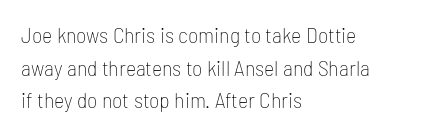
The image shows 22 px text type, upright; set left-aligned, normal line spacing (1.48x), normal letter spacing, not underlined.
